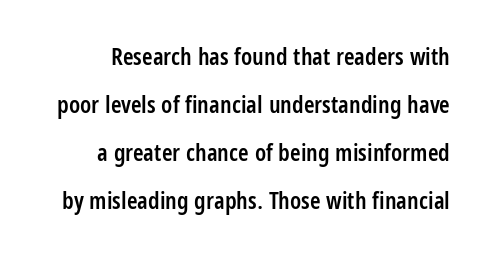
{"italic": "no", "bold": "semi", "underline": "no", "line_spacing": "loose", "line_spacing_ratio": 2.0, "letter_spacing": "normal", "letter_spacing_em": 0.0, "glyph_px": 24}
